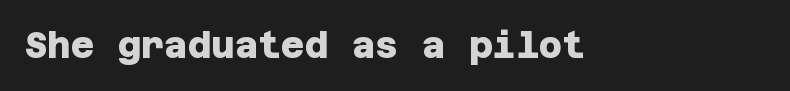
{"serif": "no", "bold": "yes", "weight": "heavy", "width": "normal", "stroke_contrast": "low", "x_height": "large", "underline": "no", "letter_spacing": "normal", "letter_spacing_em": 0.0, "glyph_px": 36}
